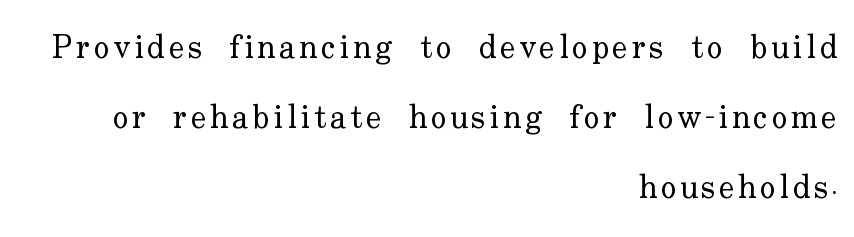
The image shows 33 px regular-weight serif type, upright; set right-aligned, loose line spacing (2.12x), not underlined; low stroke contrast and a small x-height.
